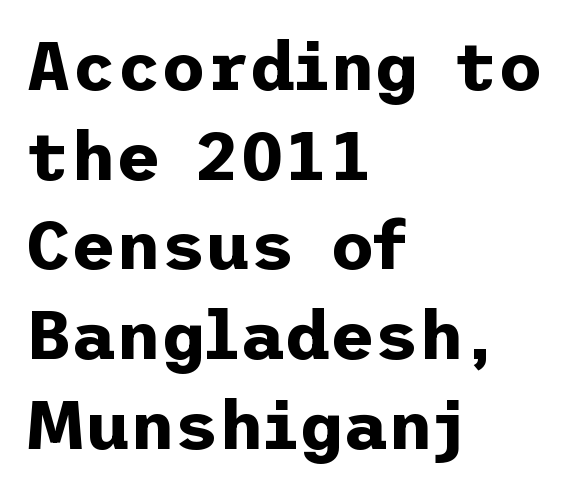
Q: Is the text bold? A: Yes.
Q: Is the text italic (slanted)? A: No, it is upright.
Q: Is the typeface a serif or a sans-serif typeface? A: Sans-serif.
Q: Is the text underlined? A: No.
Q: How is the paragraph aligned? A: Left-aligned.
Q: Is the spacing between letters normal or unusually wide? A: Normal.
Q: Is the spacing between lines tight, normal or loose? A: Normal.
Q: Width (condensed, normal, or wide)? A: Normal.
Q: Stroke contrast? A: Low.
Q: x-height? A: Medium.
